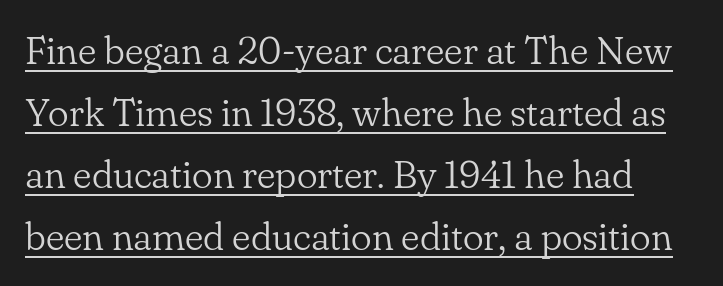
Q: Is the text bold? A: No.
Q: Is the text italic (slanted)? A: No, it is upright.
Q: Is the typeface a serif or a sans-serif typeface? A: Serif.
Q: Is the text underlined? A: Yes.
Q: Is the spacing between letters normal or unusually wide? A: Normal.
Q: Is the spacing between lines tight, normal or loose? A: Normal.
Q: Width (condensed, normal, or wide)? A: Normal.
Q: Stroke contrast? A: Low.
Q: x-height? A: Small.
Q: Monospaced? A: No.
